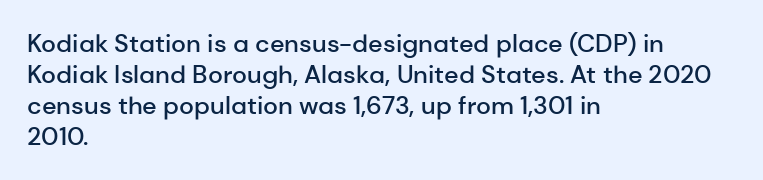
Q: Is the text bold? A: Semi-bold.
Q: Is the text italic (slanted)? A: No, it is upright.
Q: Is the text underlined? A: No.
Q: How is the paragraph aligned? A: Left-aligned.
Q: Is the spacing between letters normal or unusually wide? A: Normal.
